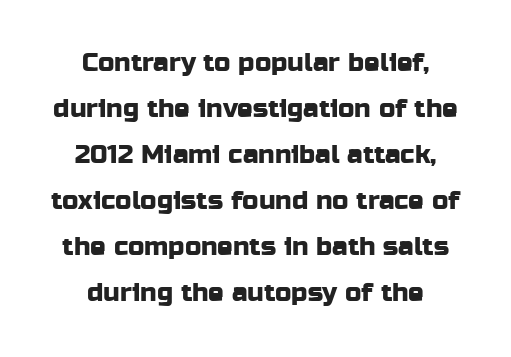
Q: Is the text italic (slanted)? A: No, it is upright.
Q: Is the text underlined? A: No.
Q: How is the paragraph aligned? A: Centered.
Q: Is the spacing between letters normal or unusually wide? A: Normal.
